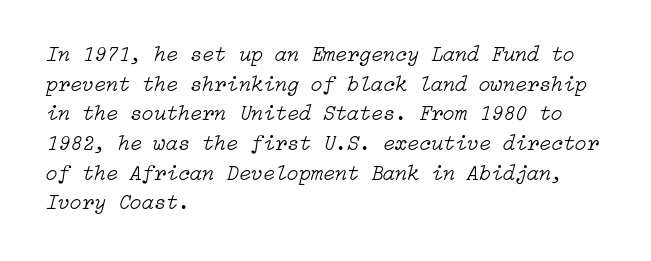
Check under the words: just untouched page. The line-height multiplier appears to be the usual default. Typeset ragged right — the left edge is the straight one. This sample uses plain, unmodified letter spacing. This is oblique type, the kind used for emphasis or titles. Weight: not bold — regular or lighter.
